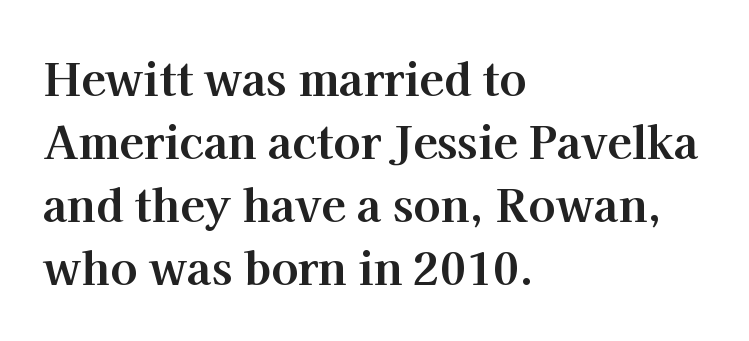
No extra tracking has been applied to these lines. A dark, heavy texture on the line: the type is bold. This is roman type, the default non-slanted kind. Glance below the letters and you will spot only blank space. Spacing verdict: proportional, widths tailored to each character. All the whitespace from short lines collects on the right.
